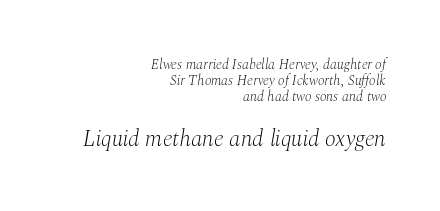
The image shows 23 px text type, italic (leaning right); set right-aligned, tight line spacing (1.15x), normal letter spacing, not underlined; the second (bottom) block is 1.64x larger.
